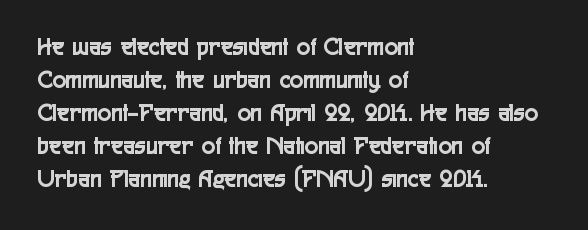
Every row of glyphs begins at an identical x-position on the left. Words appear dense and cohesive because spacing is normal. Unlike italic type, these characters show no tilt at all. Vertical spacing — default. Check under the words: just untouched page.
